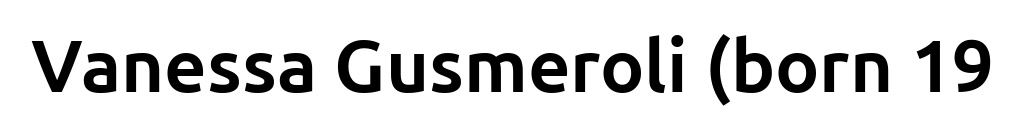
Q: Is the text bold? A: Yes.
Q: Is the text italic (slanted)? A: No, it is upright.
Q: Is the typeface a serif or a sans-serif typeface? A: Sans-serif.
Q: Is the text underlined? A: No.
Q: Is the spacing between letters normal or unusually wide? A: Normal.
Q: Width (condensed, normal, or wide)? A: Normal.
Q: Stroke contrast? A: Low.
Q: x-height? A: Medium.
Q: Monospaced? A: No.
